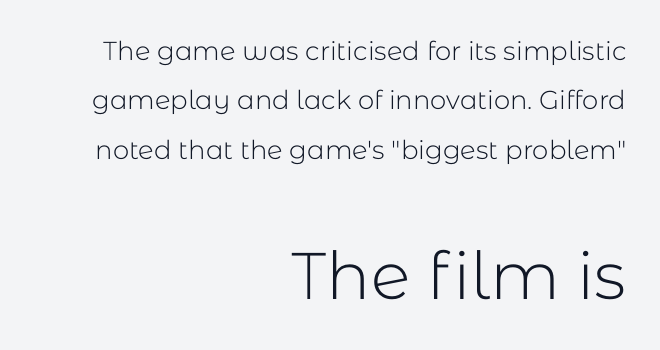
The image shows 66 px light sans-serif type, upright; set right-aligned, loose line spacing (1.9x), normal letter spacing, not underlined; the second (bottom) block is 2.54x larger; low stroke contrast and a medium x-height.
